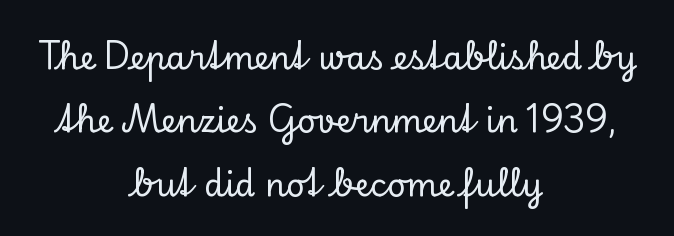
Q: Is the text italic (slanted)? A: No, it is upright.
Q: Is the text underlined? A: No.
Q: How is the paragraph aligned? A: Centered.
Q: Is the spacing between letters normal or unusually wide? A: Normal.
Q: Is the spacing between lines tight, normal or loose? A: Loose.
Q: Width (condensed, normal, or wide)? A: Normal.
Q: Stroke contrast? A: Low.
Q: x-height? A: Small.
Q: Monospaced? A: No.
